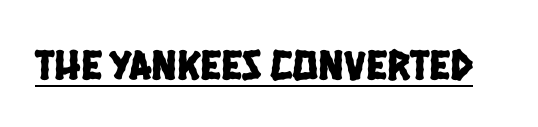
Q: Is the typeface a serif or a sans-serif typeface? A: Sans-serif.
Q: Is the text underlined? A: Yes.
Q: Is the spacing between letters normal or unusually wide? A: Normal.
Q: Width (condensed, normal, or wide)? A: Condensed.
Q: Stroke contrast? A: Low.
Q: x-height? A: Large.
Q: Monospaced? A: No.
